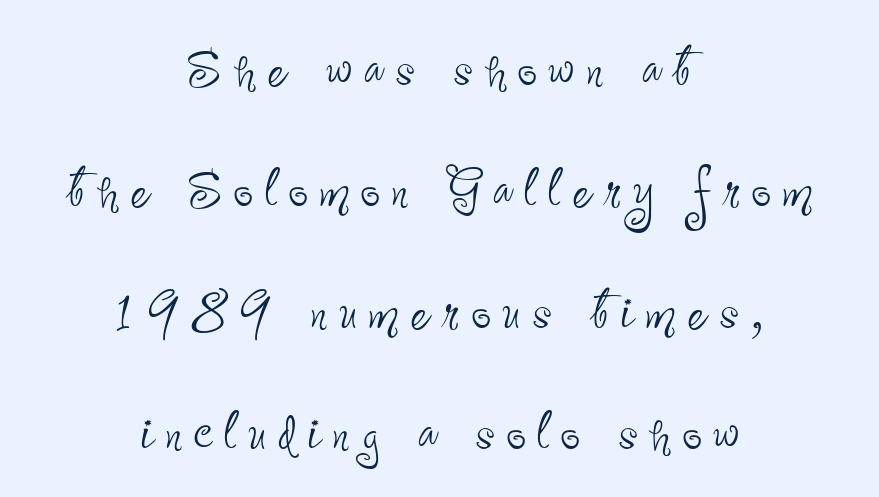
The image shows 69 px thin, condensed sans-serif type; set centered, line spacing 1.76x, not underlined; low stroke contrast and a small x-height.
